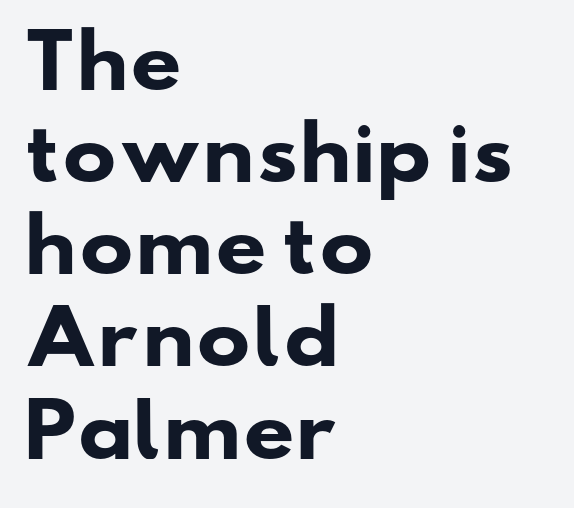
Leading matches the norm, producing a regular column. Grotesque or geometric, the face here clearly has no serifs. Honestly, the letter spacing is just normal — you wouldn't notice it. Thick stems and heavy bowls — unmistakably bold.
